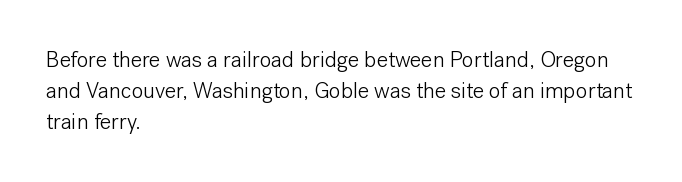
The image shows 22 px text type, upright; set left-aligned, normal line spacing (1.42x), normal letter spacing, not underlined.
